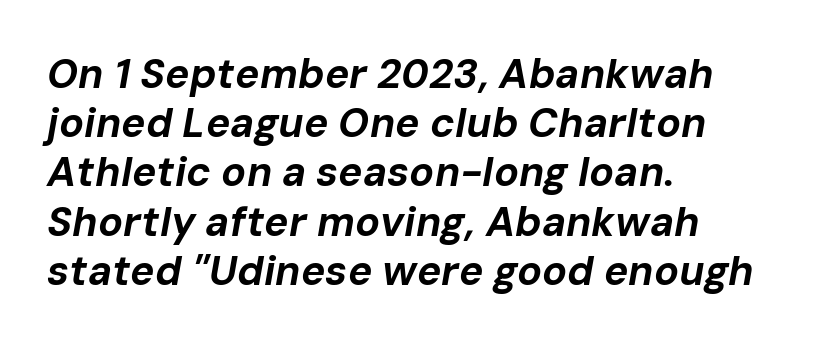
{"italic": "yes", "lean": "right", "slant_degrees": 10, "bold": "yes", "weight": "bold", "width": "normal", "stroke_contrast": "low", "x_height": "medium", "monospaced": "no", "underline": "no", "align": "left", "line_spacing_ratio": 1.2, "letter_spacing": "normal", "letter_spacing_em": 0.0, "glyph_px": 41}
